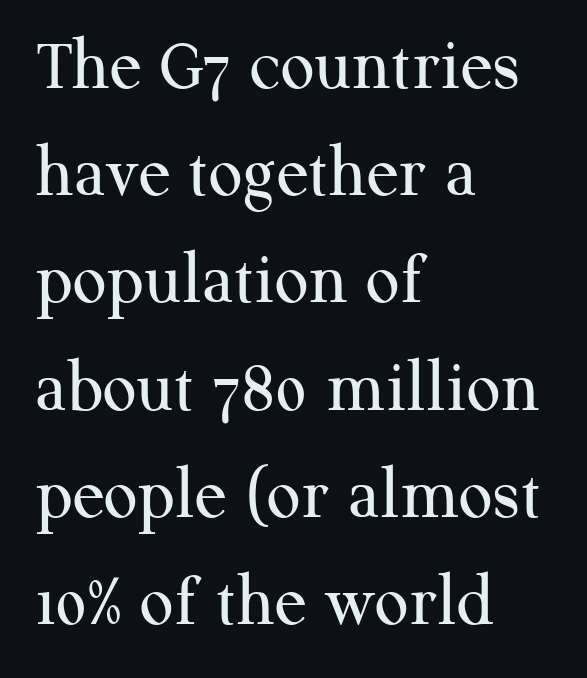
The image shows 75 px regular-weight serif type, upright; set left-aligned, normal line spacing (1.43x), normal letter spacing, not underlined; medium stroke contrast and a medium x-height.
